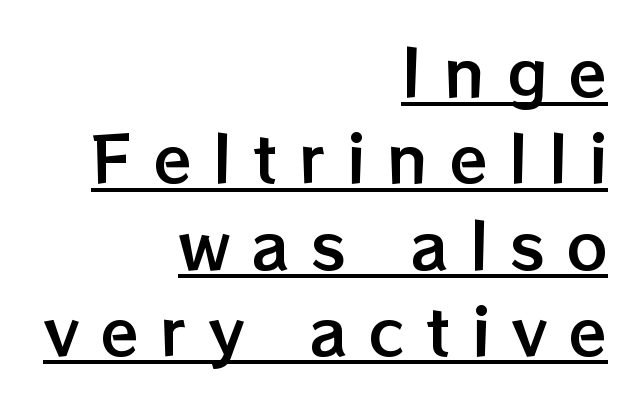
Q: Is the text italic (slanted)? A: No, it is upright.
Q: Is the text underlined? A: Yes.
Q: How is the paragraph aligned? A: Right-aligned.
Q: Is the spacing between letters normal or unusually wide? A: Unusually wide.
Q: Is the spacing between lines tight, normal or loose? A: Normal.
Q: Width (condensed, normal, or wide)? A: Normal.
Q: Stroke contrast? A: Low.
Q: x-height? A: Medium.
Q: Monospaced? A: No.
